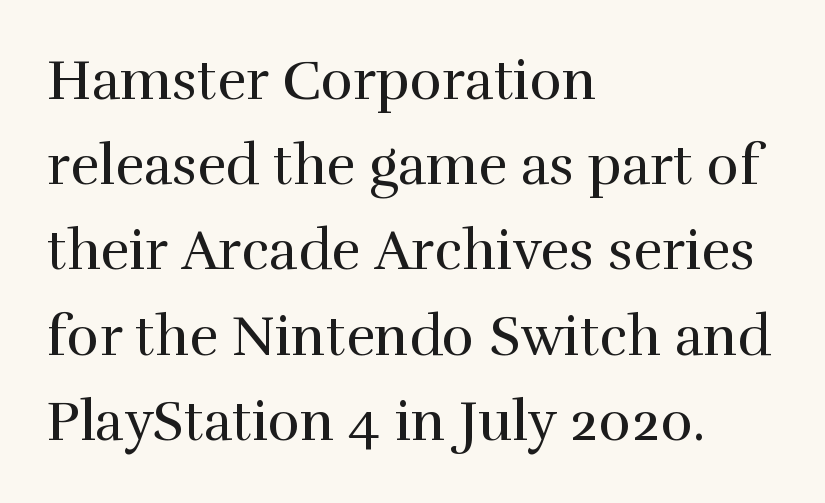
The image shows 55 px regular-weight serif type, upright; set left-aligned, normal line spacing (1.55x), normal letter spacing, not underlined; high stroke contrast and a medium x-height.
